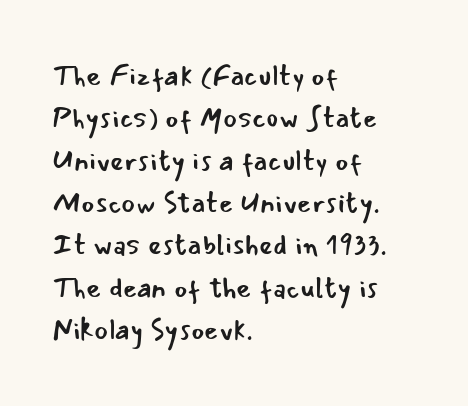
The image shows 29 px regular-weight sans-serif type, upright; set left-aligned, normal line spacing (1.46x), normal letter spacing, not underlined; low stroke contrast and a small x-height.
